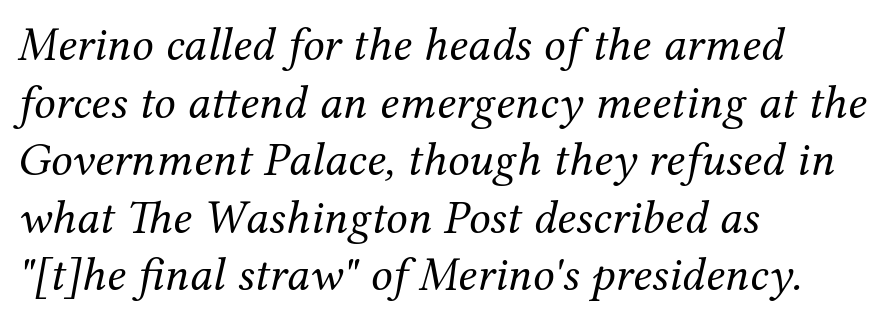
{"serif": "yes", "italic": "yes", "lean": "right", "slant_degrees": 12, "bold": "no", "weight": "regular", "width": "normal", "stroke_contrast": "medium", "x_height": "medium", "monospaced": "no", "underline": "no", "align": "left", "line_spacing_ratio": 1.2, "letter_spacing": "normal", "letter_spacing_em": 0.0, "glyph_px": 48}
